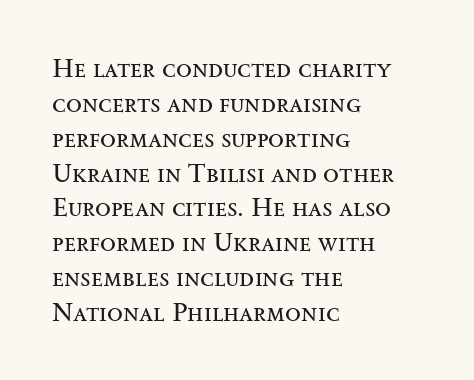
The strip under each line holds only bare page. Short note: letters normally spaced. The axis of the letterforms is exactly vertical. Line spacing here is normal. The rendering anchors every line to the left-hand side.
